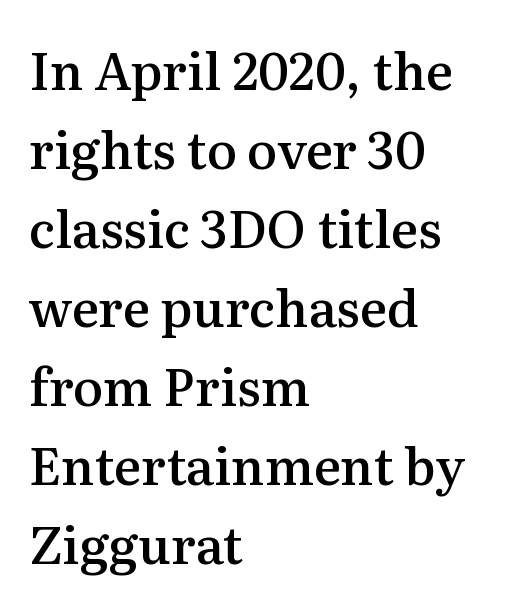
The image shows 51 px semibold serif type, upright; set left-aligned, normal line spacing (1.55x), normal letter spacing, not underlined; medium stroke contrast and a medium x-height.
